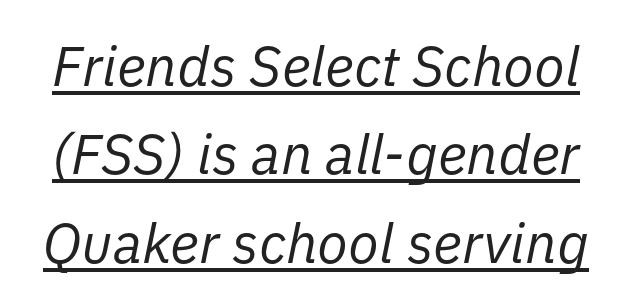
{"italic": "yes", "lean": "right", "slant_degrees": 11, "bold": "no", "weight": "regular", "width": "normal", "stroke_contrast": "low", "x_height": "medium", "monospaced": "no", "underline": "yes", "line_spacing": "normal", "line_spacing_ratio": 1.58, "letter_spacing": "normal", "letter_spacing_em": 0.0, "glyph_px": 56}
